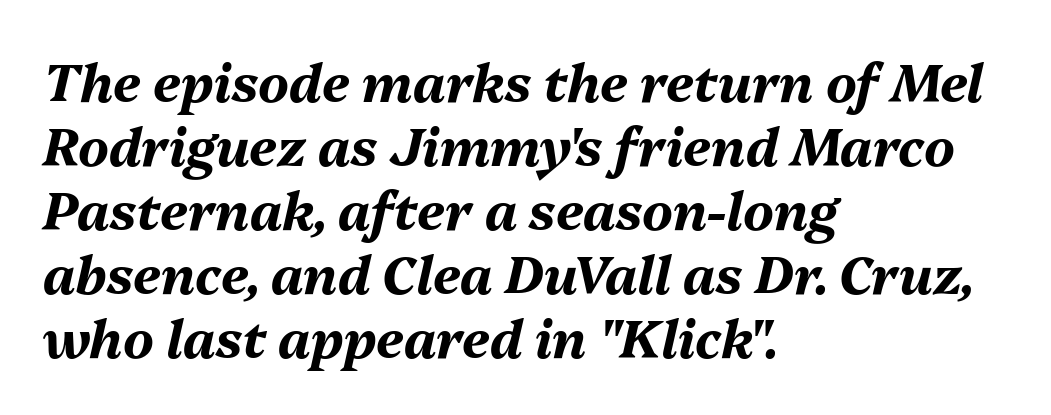
The image shows 52 px bold type, italic (leaning right); set left-aligned, line spacing 1.23x, normal letter spacing, not underlined; medium stroke contrast and a medium x-height.
